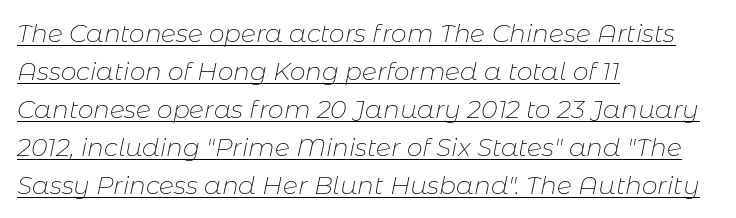
The image shows 25 px text type, italic (leaning right); set left-aligned, normal line spacing (1.52x), normal letter spacing, underlined.
